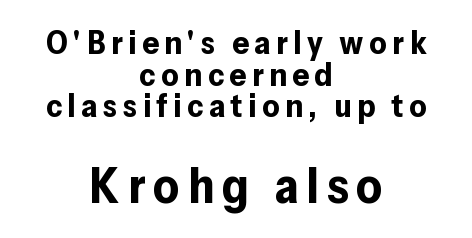
{"serif": "no", "italic": "no", "bold": "yes", "weight": "bold", "width": "normal", "stroke_contrast": "low", "x_height": "medium", "monospaced": "no", "underline": "no", "align": "center", "line_spacing": "tight", "line_spacing_ratio": 0.96, "larger_block": "second", "size_ratio": 1.48, "glyph_px": 49}
